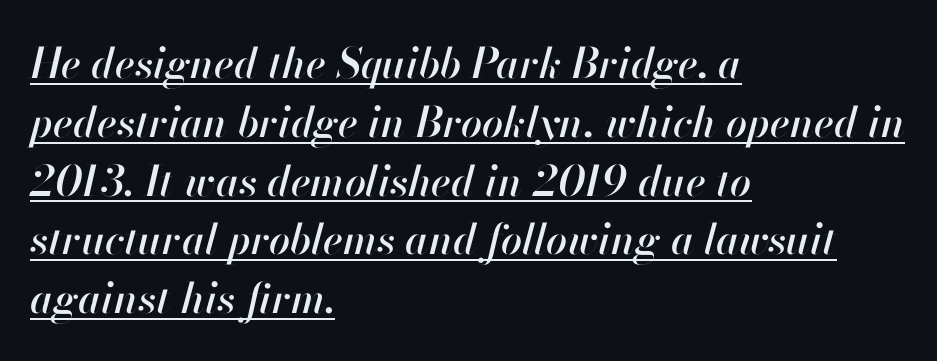
The paragraph shown leans on its left margin. Is the letter spacing exaggerated? No — it looks like the ordinary default. How would I describe the line gaps? Plain and ordinary. The passage shown is underscored from start to finish.
